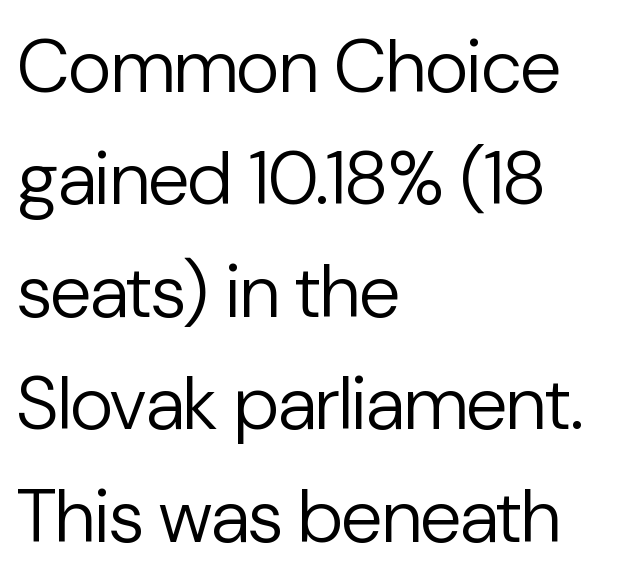
Grotesque or geometric, the face here clearly has no serifs. Vertically, the passage feels balanced, rows spaced as you'd expect. Each letter keeps its own natural width here, so spacing adapts to shape. Layout note: lines flush left. The letterforms sit shoulder to shoulder at normal distance. Glance below the letters and you will spot only blank space.
